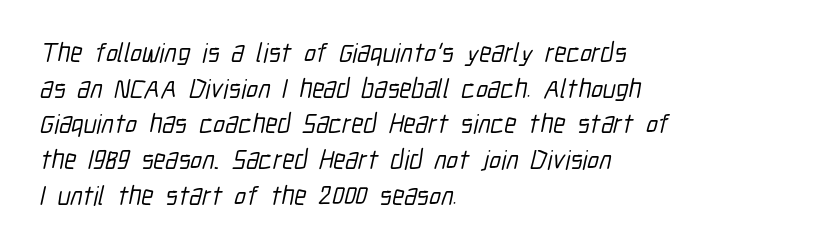
Q: Is the text underlined? A: No.
Q: How is the paragraph aligned? A: Left-aligned.
Q: Is the spacing between letters normal or unusually wide? A: Normal.
Q: Is the spacing between lines tight, normal or loose? A: Normal.
